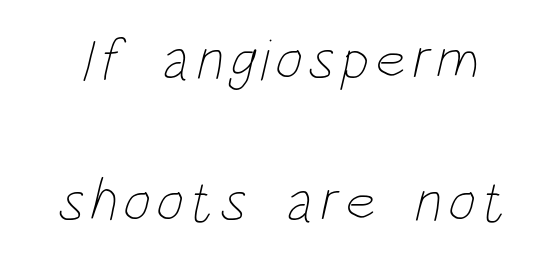
{"bold": "no", "weight": "thin", "width": "condensed", "stroke_contrast": "low", "x_height": "large", "monospaced": "no", "underline": "no", "line_spacing": "loose", "line_spacing_ratio": 2.4, "glyph_px": 59}
